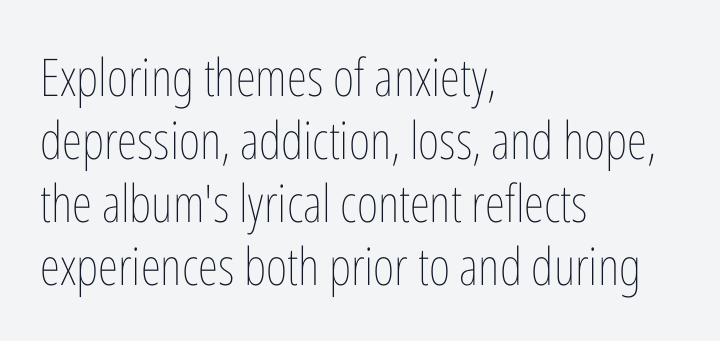
{"italic": "no", "bold": "no", "weight": "thin", "width": "condensed", "stroke_contrast": "low", "x_height": "medium", "monospaced": "no", "underline": "no", "align": "left", "line_spacing_ratio": 1.21, "letter_spacing": "normal", "letter_spacing_em": 0.0, "glyph_px": 52}
